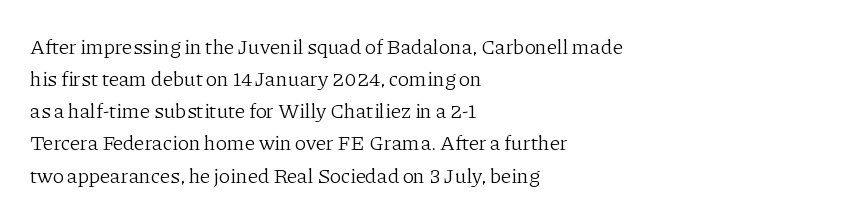
Q: Is the text bold? A: No.
Q: Is the text italic (slanted)? A: No, it is upright.
Q: Is the text underlined? A: No.
Q: How is the paragraph aligned? A: Left-aligned.
Q: Is the spacing between letters normal or unusually wide? A: Normal.
Q: Is the spacing between lines tight, normal or loose? A: Normal.
